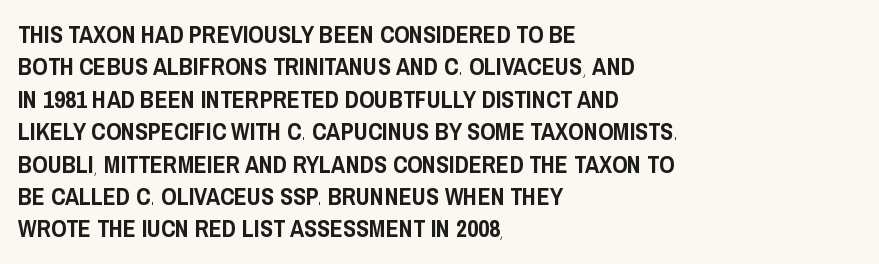
Q: Is the text italic (slanted)? A: No, it is upright.
Q: Is the text underlined? A: No.
Q: How is the paragraph aligned? A: Left-aligned.
Q: Is the spacing between letters normal or unusually wide? A: Normal.
Q: Is the spacing between lines tight, normal or loose? A: Normal.
